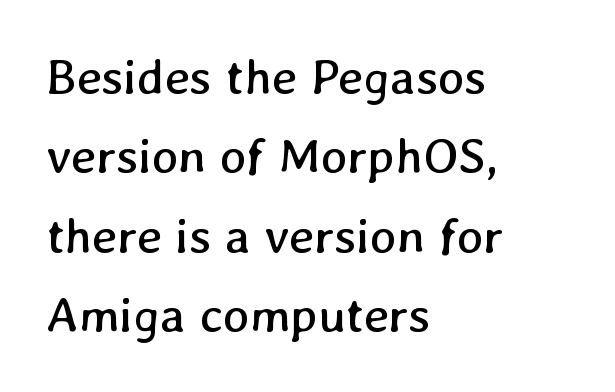
Q: Is the text bold? A: No.
Q: Is the text underlined? A: No.
Q: How is the paragraph aligned? A: Left-aligned.
Q: Is the spacing between letters normal or unusually wide? A: Normal.
Q: Is the spacing between lines tight, normal or loose? A: Normal.
Q: Width (condensed, normal, or wide)? A: Normal.
Q: Stroke contrast? A: Low.
Q: x-height? A: Medium.
Q: Monospaced? A: No.
